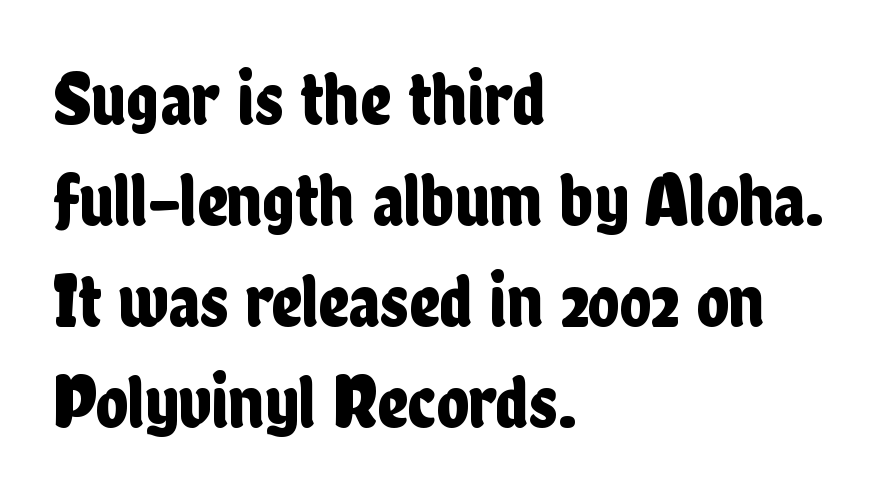
{"serif": "no", "italic": "no", "width": "condensed", "stroke_contrast": "low", "x_height": "medium", "monospaced": "no", "underline": "no", "align": "left", "line_spacing": "normal", "line_spacing_ratio": 1.33, "letter_spacing": "normal", "letter_spacing_em": 0.0, "glyph_px": 76}
